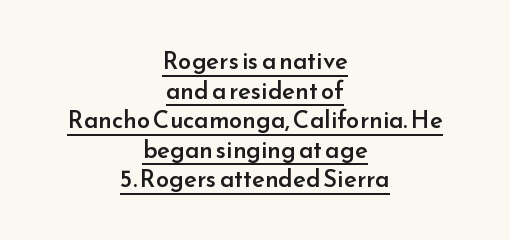
The image shows 24 px text type, upright; set centered, line spacing 1.23x, normal letter spacing, underlined.
